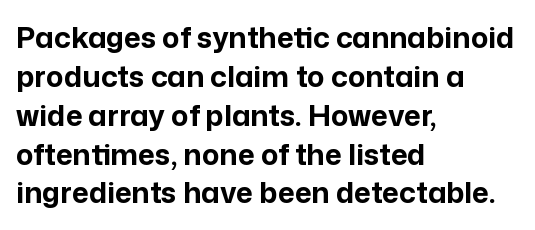
{"serif": "no", "italic": "no", "bold": "yes", "weight": "bold", "width": "normal", "stroke_contrast": "low", "x_height": "medium", "monospaced": "no", "underline": "no", "align": "left", "line_spacing": "normal", "line_spacing_ratio": 1.34, "letter_spacing": "normal", "letter_spacing_em": 0.0, "glyph_px": 29}
